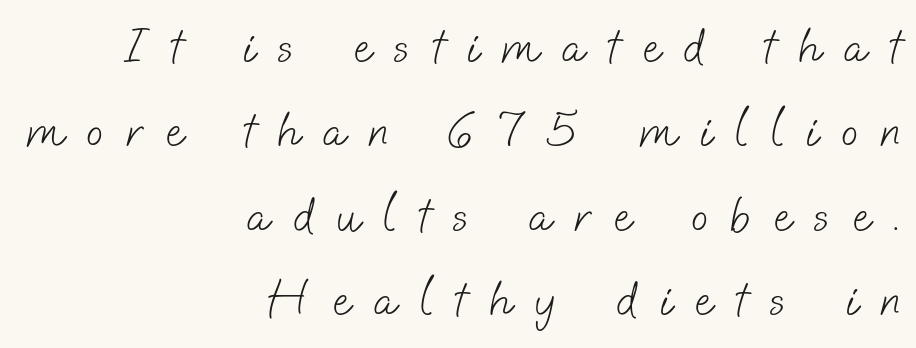
The image shows 50 px light sans-serif type; set right-aligned, normal line spacing (1.69x), unusually wide letter spacing (+0.46 em), not underlined; low stroke contrast and a small x-height.
